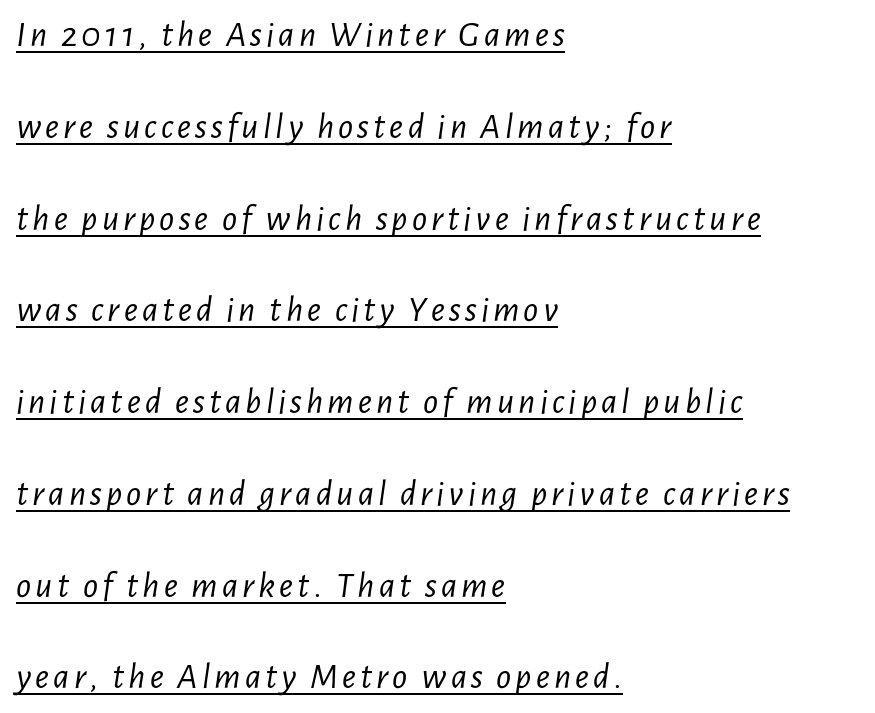
{"italic": "yes", "lean": "right", "slant_degrees": 7, "bold": "no", "weight": "light", "width": "condensed", "stroke_contrast": "low", "x_height": "medium", "monospaced": "no", "underline": "yes", "align": "left", "line_spacing": "loose", "line_spacing_ratio": 2.48, "glyph_px": 37}
